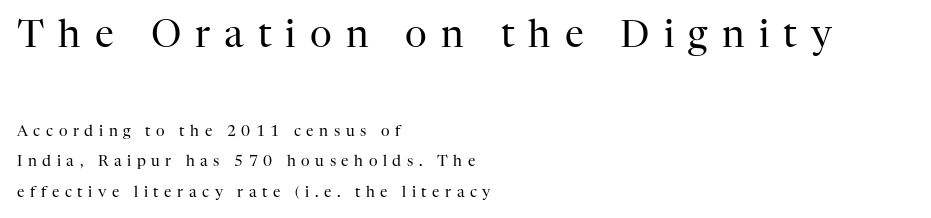
Unmarked baselines from the first word to the last. This sample uses a serif face. Character widths vary here, with narrow letters taking less room than wide ones. A roman cut, with each character standing at attention.
